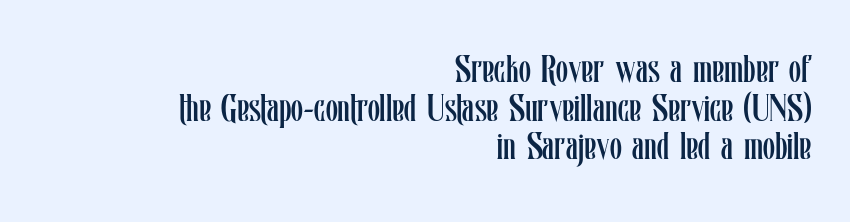
The axis of the letterforms is exactly vertical. Closely set lines give the paragraph a compact silhouette. Which margin do the lines hug? The right one — the left edge is uneven. The space beneath each line is pristine and unruled.
